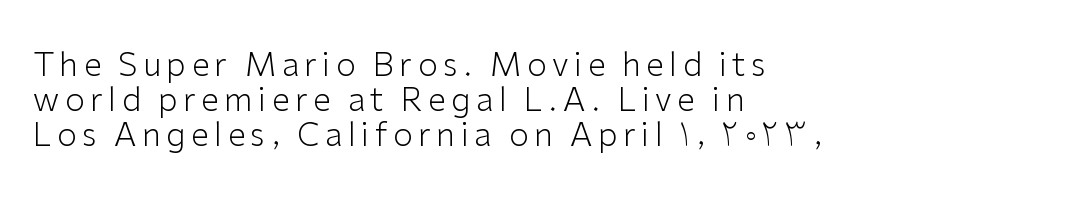
Q: Is the text bold? A: No.
Q: Is the text italic (slanted)? A: No, it is upright.
Q: Is the typeface a serif or a sans-serif typeface? A: Sans-serif.
Q: Is the text underlined? A: No.
Q: How is the paragraph aligned? A: Left-aligned.
Q: Is the spacing between lines tight, normal or loose? A: Tight.
Q: Width (condensed, normal, or wide)? A: Normal.
Q: Stroke contrast? A: Low.
Q: x-height? A: Medium.
Q: Monospaced? A: No.
